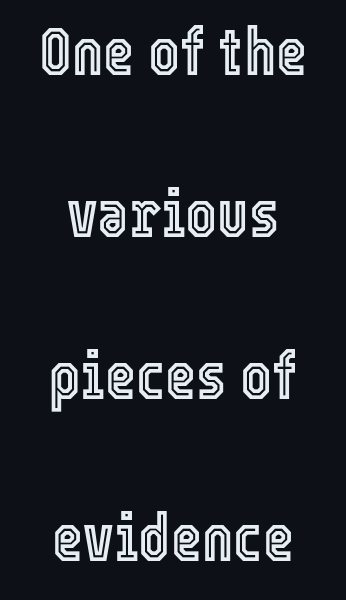
The words here are not underlined. Character widths vary here, with narrow letters taking less room than wide ones. The vertical gap from one line to the next is large. Ordinary non-slanted type is in use. Leftover space on each line is divided equally before and after the words.
